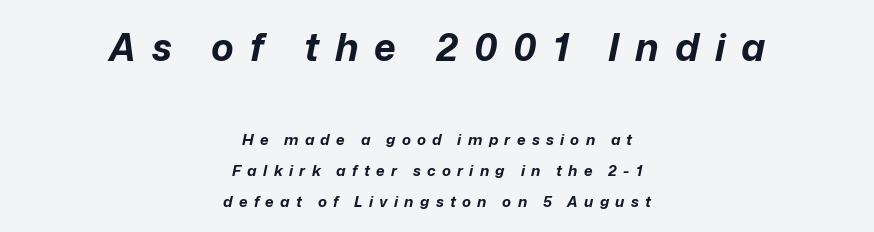
Centered paragraph, ragged on both sides. The face used here is proportionally spaced, like ordinary book or web type. The initial chunk of copy outweighs the following chunk in type size. Observe the wide spacing: letters keep a clear distance from each other. The font's italic variant was chosen for this text. Heavy, bold letterforms.
